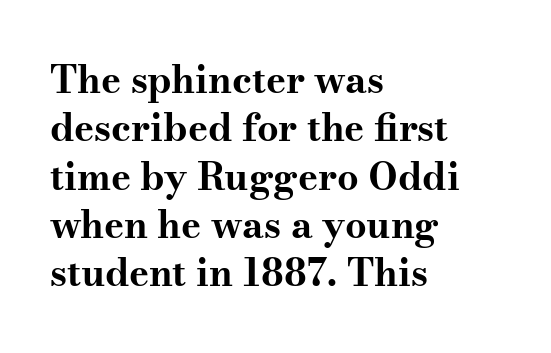
{"serif": "yes", "italic": "no", "bold": "yes", "weight": "bold", "width": "wide", "stroke_contrast": "medium", "x_height": "small", "monospaced": "no", "underline": "no", "align": "left", "line_spacing": "normal", "line_spacing_ratio": 1.27, "letter_spacing": "normal", "letter_spacing_em": 0.0, "glyph_px": 38}
